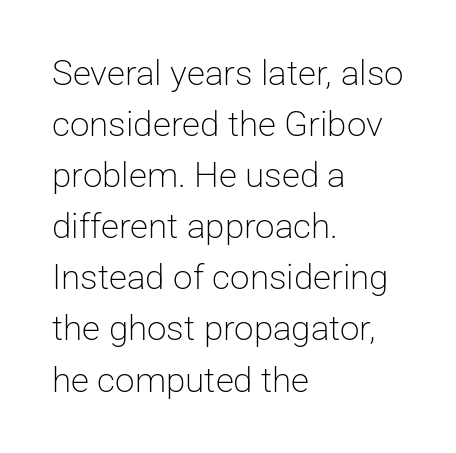
Q: Is the text bold? A: No.
Q: Is the text italic (slanted)? A: No, it is upright.
Q: Is the typeface a serif or a sans-serif typeface? A: Sans-serif.
Q: Is the text underlined? A: No.
Q: How is the paragraph aligned? A: Left-aligned.
Q: Is the spacing between letters normal or unusually wide? A: Normal.
Q: Is the spacing between lines tight, normal or loose? A: Normal.
Q: Width (condensed, normal, or wide)? A: Normal.
Q: Stroke contrast? A: Low.
Q: x-height? A: Medium.
Q: Monospaced? A: No.
